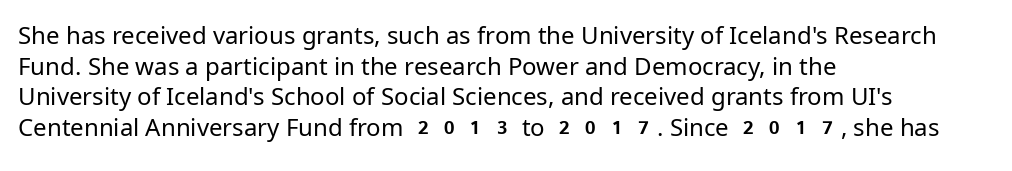
Q: Is the text bold? A: No.
Q: Is the text italic (slanted)? A: No, it is upright.
Q: Is the text underlined? A: No.
Q: How is the paragraph aligned? A: Left-aligned.
Q: Is the spacing between letters normal or unusually wide? A: Normal.
Q: Is the spacing between lines tight, normal or loose? A: Normal.
